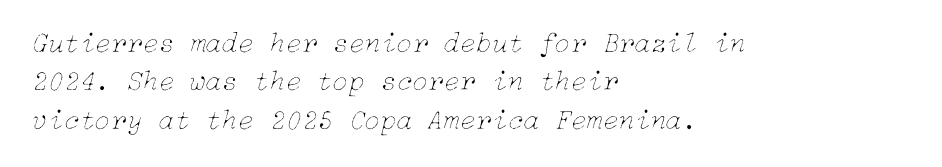
Q: Is the text bold? A: No.
Q: Is the text italic (slanted)? A: Yes, it leans right by about 15 degrees.
Q: Is the text underlined? A: No.
Q: How is the paragraph aligned? A: Left-aligned.
Q: Is the spacing between letters normal or unusually wide? A: Normal.
Q: Is the spacing between lines tight, normal or loose? A: Normal.
Q: Width (condensed, normal, or wide)? A: Normal.
Q: Stroke contrast? A: Low.
Q: x-height? A: Medium.
